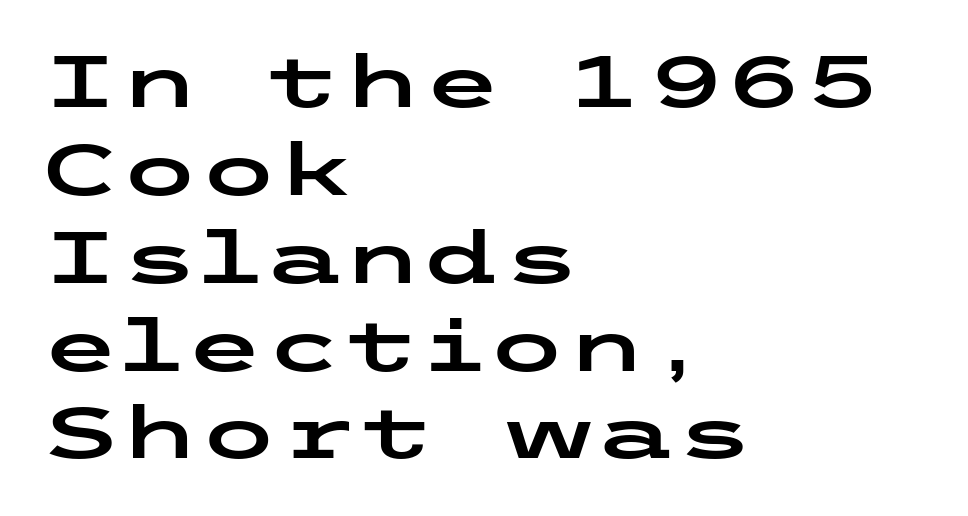
Q: Is the text italic (slanted)? A: No, it is upright.
Q: Is the typeface a serif or a sans-serif typeface? A: Sans-serif.
Q: Is the text underlined? A: No.
Q: How is the paragraph aligned? A: Left-aligned.
Q: Is the spacing between letters normal or unusually wide? A: Normal.
Q: Width (condensed, normal, or wide)? A: Wide.
Q: Stroke contrast? A: Low.
Q: x-height? A: Medium.
